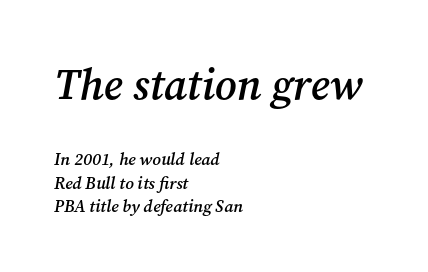
The image shows 43 px semibold serif type, italic (leaning right); set left-aligned, normal line spacing (1.37x), normal letter spacing, not underlined; the first (top) block is 2.53x larger; medium stroke contrast and a medium x-height.
